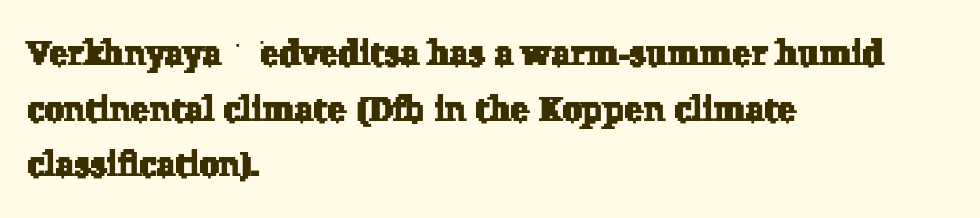
The image shows 35 px serif type; set left-aligned, normal line spacing (1.59x), normal letter spacing, not underlined; low stroke contrast and a medium x-height.
